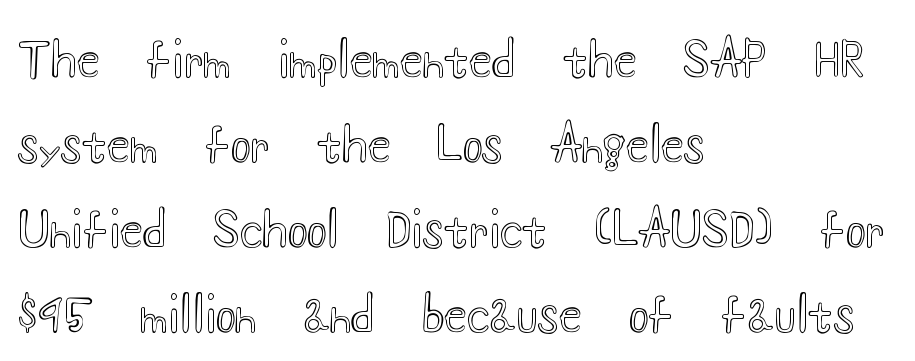
The image shows 47 px wide type, upright; set left-aligned, line spacing 1.81x, normal letter spacing, not underlined; a small x-height.
